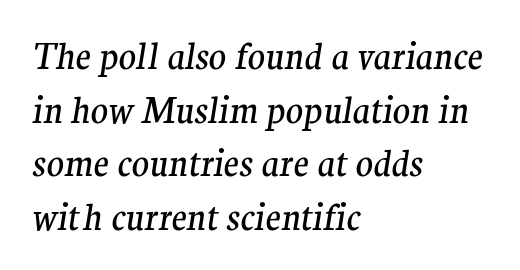
{"serif": "yes", "italic": "yes", "lean": "right", "slant_degrees": 9, "bold": "no", "weight": "regular", "width": "normal", "stroke_contrast": "medium", "x_height": "medium", "monospaced": "no", "underline": "no", "align": "left", "line_spacing": "normal", "line_spacing_ratio": 1.49, "letter_spacing": "normal", "letter_spacing_em": 0.0, "glyph_px": 36}
